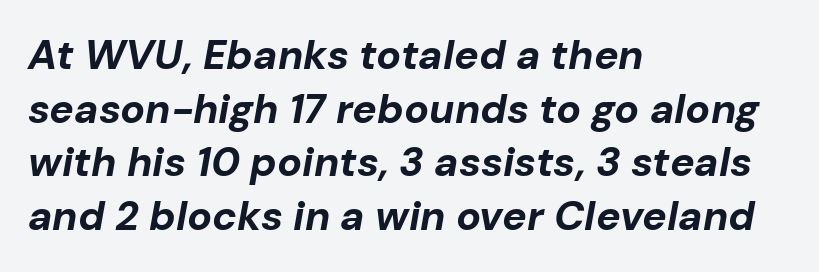
Q: Is the text bold? A: Yes.
Q: Is the text italic (slanted)? A: Yes, it leans right by about 10 degrees.
Q: Is the text underlined? A: No.
Q: How is the paragraph aligned? A: Left-aligned.
Q: Is the spacing between letters normal or unusually wide? A: Normal.
Q: Is the spacing between lines tight, normal or loose? A: Normal.
Q: Width (condensed, normal, or wide)? A: Normal.
Q: Stroke contrast? A: Low.
Q: x-height? A: Medium.
Q: Monospaced? A: No.
